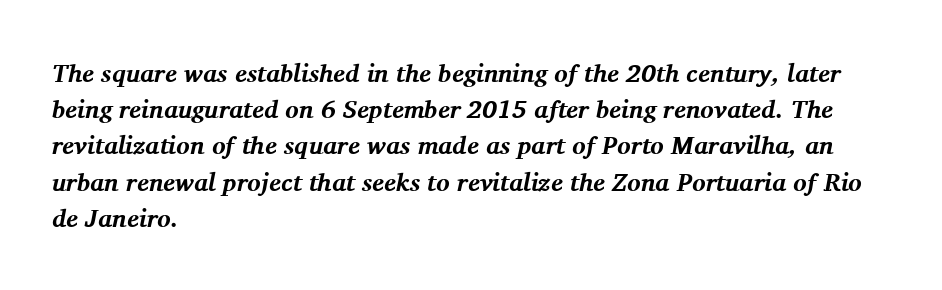
{"italic": "yes", "lean": "right", "slant_degrees": 11, "bold": "yes", "underline": "no", "align": "left", "line_spacing": "normal", "line_spacing_ratio": 1.45, "letter_spacing": "normal", "letter_spacing_em": 0.0, "glyph_px": 25}
